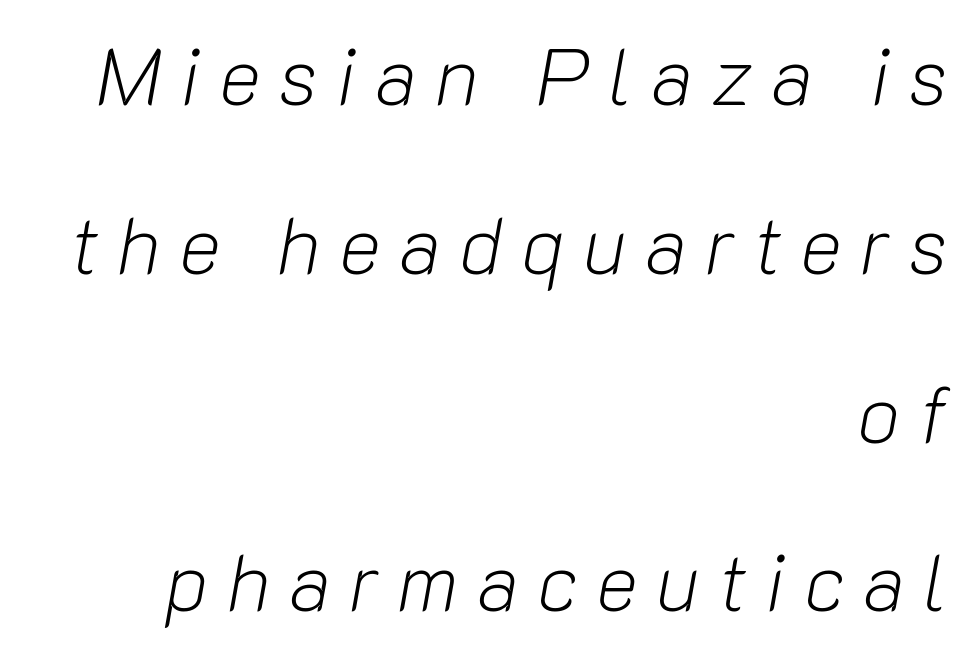
Stem width sits at or under what a default text font uses. An italicized treatment has been applied to the whole sample. If you measured baseline to baseline, you'd find a long distance. Words float on clear page, feet unadorned.
